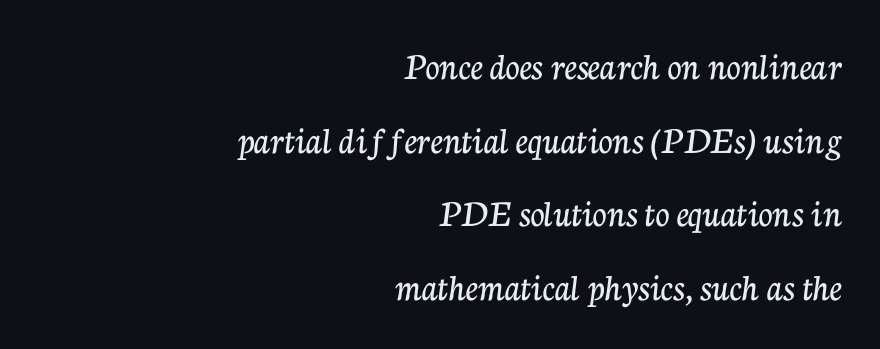
I'd call this a serif setting — the letters wear small feet. The gap between lines stays unmarked. Is the letter spacing exaggerated? No — it looks like the ordinary default. The rendering anchors every line to the right-hand side. Think of a printed novel: that variable character pitch is what you see here.
